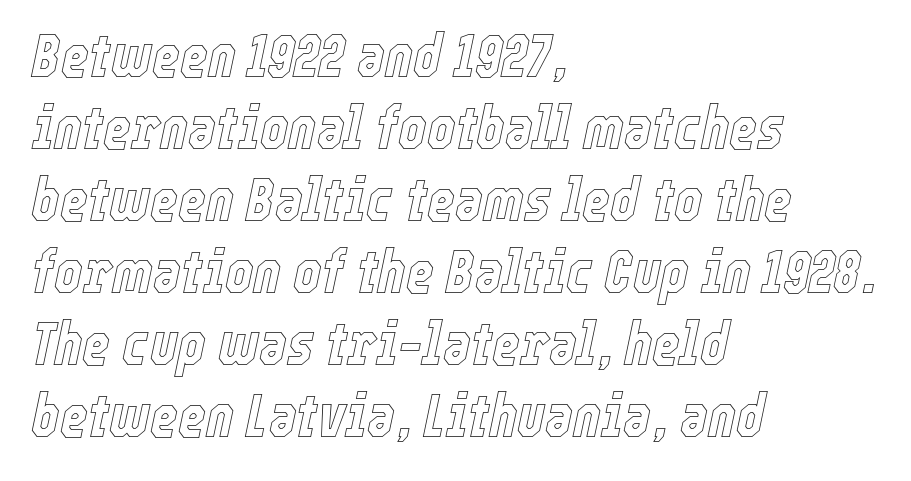
{"italic": "yes", "lean": "right", "slant_degrees": 12, "width": "condensed", "x_height": "medium", "monospaced": "no", "underline": "no", "align": "left", "line_spacing_ratio": 1.2, "letter_spacing": "normal", "letter_spacing_em": 0.0, "glyph_px": 60}
